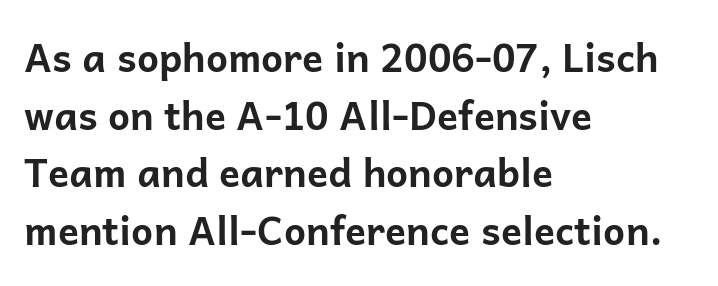
{"serif": "no", "italic": "no", "bold": "yes", "weight": "bold", "width": "normal", "stroke_contrast": "low", "x_height": "medium", "monospaced": "no", "underline": "no", "align": "left", "line_spacing": "normal", "line_spacing_ratio": 1.48, "letter_spacing": "normal", "letter_spacing_em": 0.0, "glyph_px": 39}
